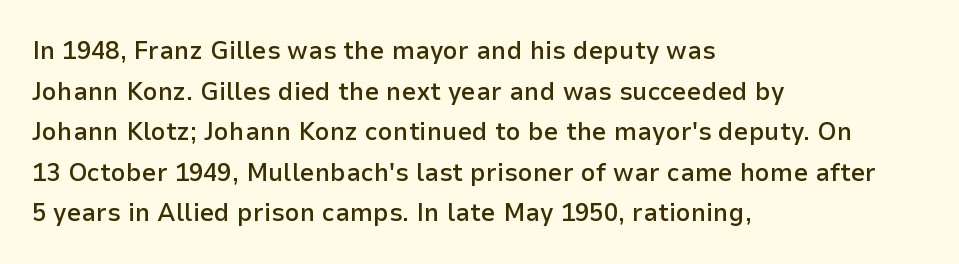
Q: Is the text bold? A: Semi-bold.
Q: Is the text italic (slanted)? A: No, it is upright.
Q: Is the text underlined? A: No.
Q: How is the paragraph aligned? A: Left-aligned.
Q: Is the spacing between letters normal or unusually wide? A: Normal.
Q: Is the spacing between lines tight, normal or loose? A: Normal.
